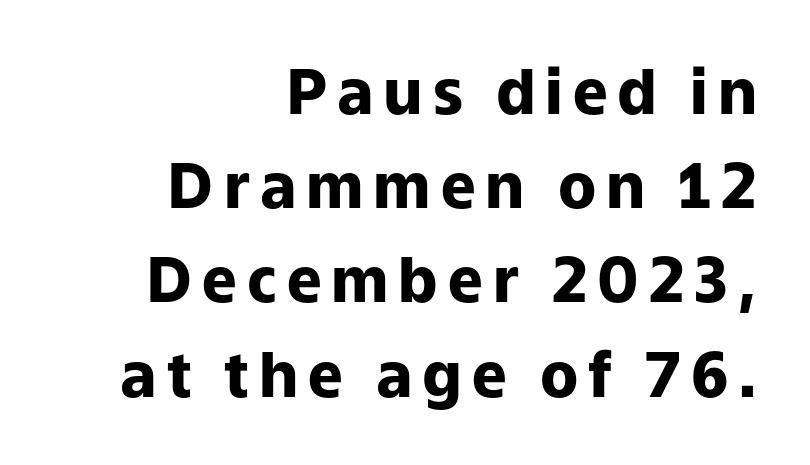
The image shows 62 px heavy sans-serif type, upright; set right-aligned, normal line spacing (1.52x), not underlined; low stroke contrast and a medium x-height.
